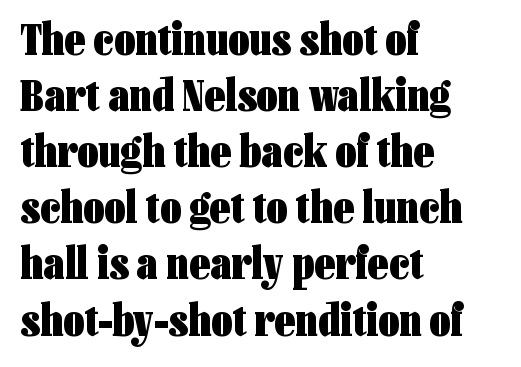
{"serif": "no", "italic": "no", "bold": "yes", "weight": "heavy", "width": "condensed", "stroke_contrast": "low", "x_height": "medium", "monospaced": "no", "underline": "no", "align": "left", "line_spacing_ratio": 1.22, "letter_spacing": "normal", "letter_spacing_em": 0.0, "glyph_px": 46}
